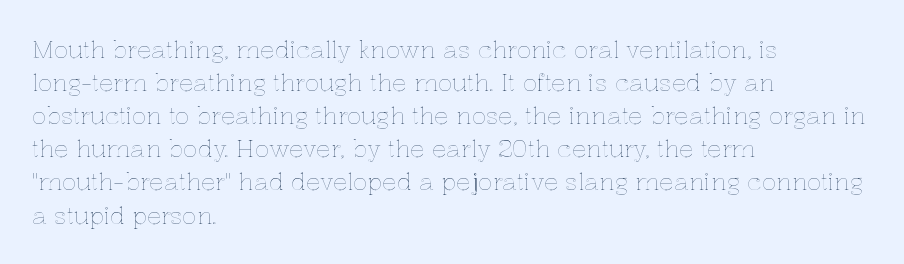
Q: Is the text italic (slanted)? A: No, it is upright.
Q: Is the text underlined? A: No.
Q: How is the paragraph aligned? A: Left-aligned.
Q: Is the spacing between letters normal or unusually wide? A: Normal.
Q: Is the spacing between lines tight, normal or loose? A: Normal.
